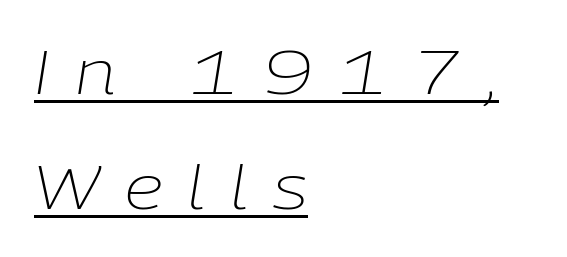
{"italic": "yes", "lean": "right", "slant_degrees": 9, "bold": "no", "weight": "light", "width": "normal", "stroke_contrast": "low", "x_height": "medium", "monospaced": "no", "underline": "yes", "align": "left", "line_spacing_ratio": 1.88, "letter_spacing": "wide", "letter_spacing_em": 0.42, "glyph_px": 61}
